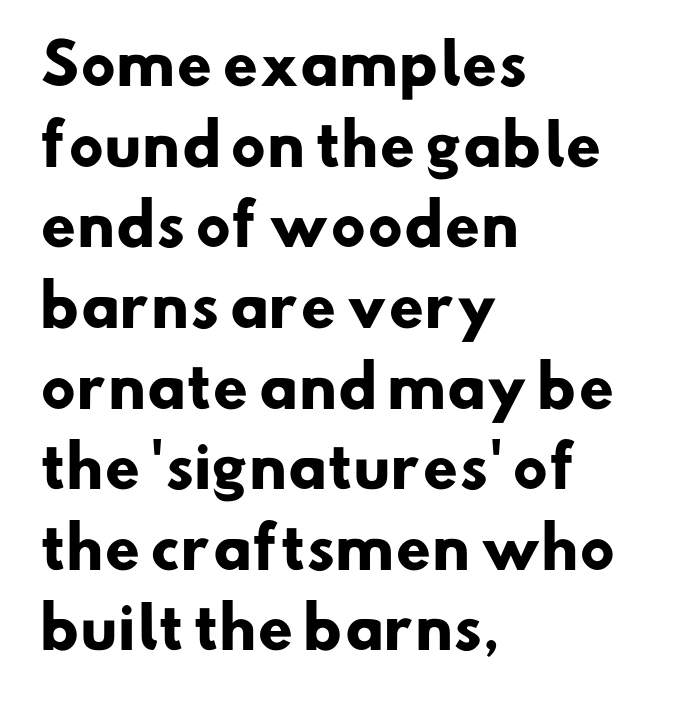
The image shows 56 px heavy sans-serif type; set left-aligned, normal line spacing (1.44x), normal letter spacing, not underlined; low stroke contrast and a small x-height.
